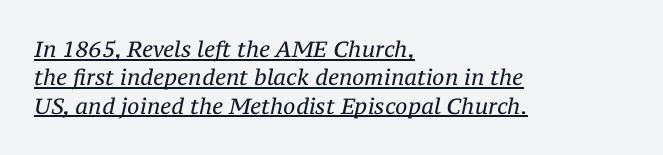
The image shows 22 px text type, italic (leaning right); set left-aligned, normal line spacing (1.29x), normal letter spacing, underlined.
